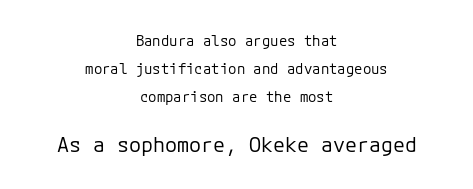
The image shows 20 px text type, upright; set centered, loose line spacing (2.0x), normal letter spacing, not underlined; the second (bottom) block is 1.43x larger.
